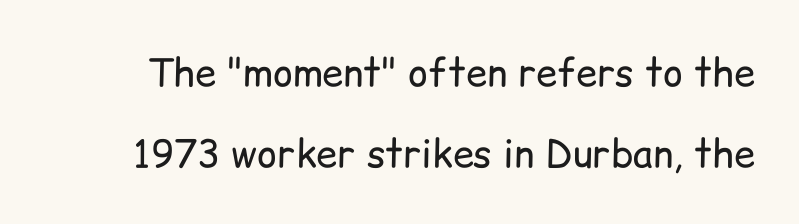
These lines were composed using upright roman letters. Students, observe: this is what heavily led, spacious text looks like. This sample has the flowing, uneven cadence of proportional lettering. The strip under each line holds only bare page. Heft: none added — not bold.
